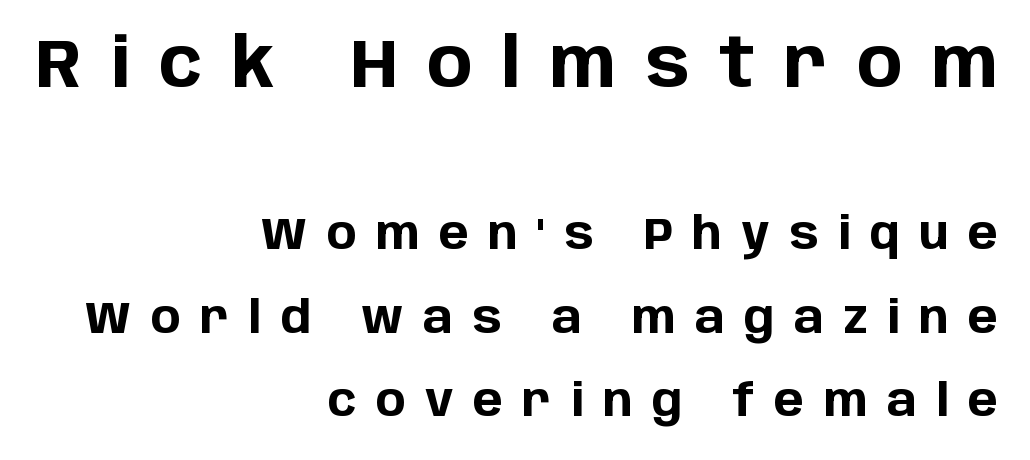
{"serif": "no", "italic": "no", "bold": "yes", "weight": "bold", "width": "normal", "stroke_contrast": "low", "x_height": "large", "monospaced": "no", "underline": "no", "align": "right", "line_spacing_ratio": 1.86, "letter_spacing": "wide", "letter_spacing_em": 0.43, "larger_block": "first", "size_ratio": 1.51, "glyph_px": 68}
